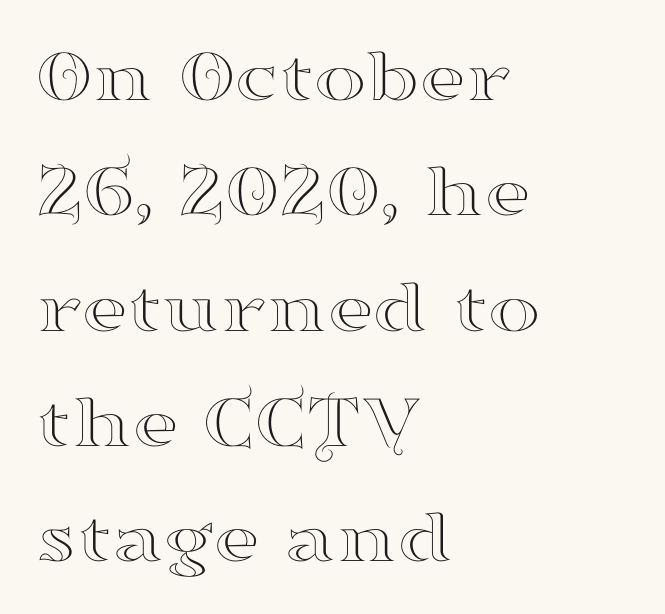
{"serif": "yes", "italic": "no", "width": "wide", "stroke_contrast": "high", "x_height": "small", "monospaced": "no", "underline": "no", "align": "left", "line_spacing": "normal", "line_spacing_ratio": 1.46, "letter_spacing": "normal", "letter_spacing_em": 0.0, "glyph_px": 79}
